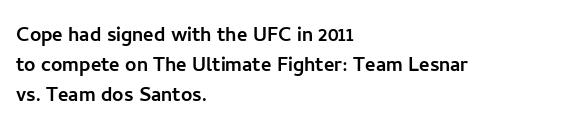
{"italic": "no", "underline": "no", "align": "left", "line_spacing_ratio": 1.2, "letter_spacing": "normal", "letter_spacing_em": 0.0, "glyph_px": 25}
